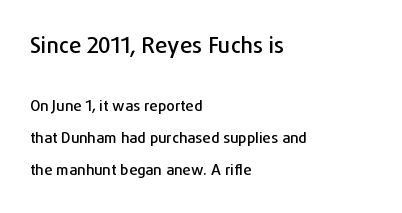
The image shows 22 px text type, upright; set left-aligned, loose line spacing (2.14x), normal letter spacing, not underlined; the first (top) block is 1.47x larger.
